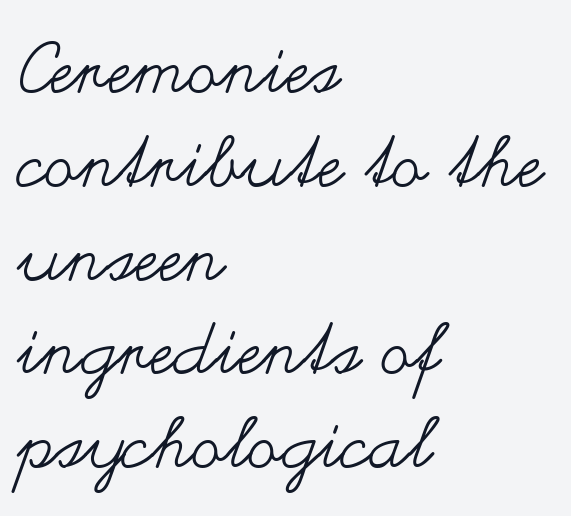
Q: Is the text bold? A: No.
Q: Is the text italic (slanted)? A: Yes.
Q: Is the text underlined? A: No.
Q: How is the paragraph aligned? A: Left-aligned.
Q: Is the spacing between letters normal or unusually wide? A: Normal.
Q: Is the spacing between lines tight, normal or loose? A: Normal.
Q: Width (condensed, normal, or wide)? A: Wide.
Q: Stroke contrast? A: Medium.
Q: x-height? A: Small.
Q: Monospaced? A: No.
